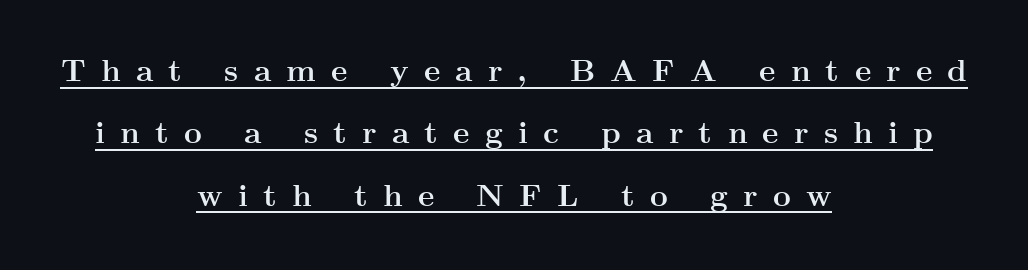
Q: Is the text bold? A: Yes.
Q: Is the text italic (slanted)? A: No, it is upright.
Q: Is the typeface a serif or a sans-serif typeface? A: Serif.
Q: Is the text underlined? A: Yes.
Q: How is the paragraph aligned? A: Centered.
Q: Is the spacing between letters normal or unusually wide? A: Unusually wide.
Q: Is the spacing between lines tight, normal or loose? A: Loose.
Q: Width (condensed, normal, or wide)? A: Wide.
Q: Stroke contrast? A: Medium.
Q: x-height? A: Small.
Q: Monospaced? A: No.
